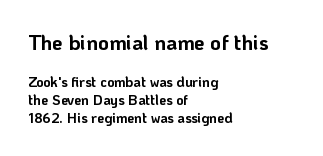
{"italic": "no", "bold": "yes", "underline": "no", "align": "left", "line_spacing": "normal", "line_spacing_ratio": 1.29, "letter_spacing": "normal", "letter_spacing_em": 0.0, "larger_block": "first", "size_ratio": 1.5, "glyph_px": 21}
